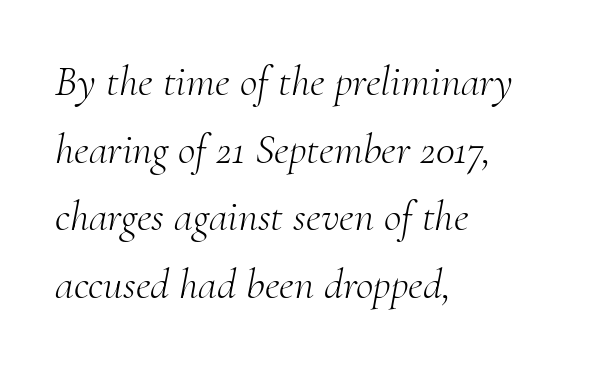
{"serif": "yes", "italic": "yes", "lean": "right", "slant_degrees": 10, "bold": "no", "weight": "light", "width": "normal", "stroke_contrast": "medium", "x_height": "small", "monospaced": "no", "underline": "no", "align": "left", "line_spacing": "normal", "line_spacing_ratio": 1.57, "letter_spacing": "normal", "letter_spacing_em": 0.0, "glyph_px": 43}
